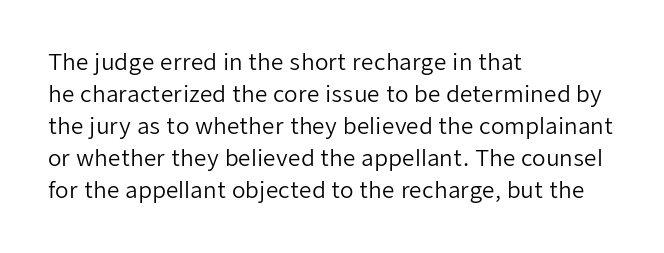
Q: Is the text bold? A: No.
Q: Is the text italic (slanted)? A: No, it is upright.
Q: Is the text underlined? A: No.
Q: How is the paragraph aligned? A: Left-aligned.
Q: Is the spacing between letters normal or unusually wide? A: Normal.
Q: Is the spacing between lines tight, normal or loose? A: Normal.
